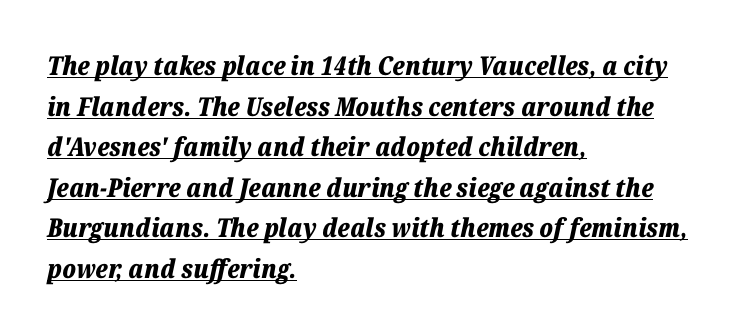
{"italic": "yes", "lean": "right", "slant_degrees": 12, "bold": "yes", "underline": "yes", "align": "left", "line_spacing": "normal", "line_spacing_ratio": 1.56, "letter_spacing": "normal", "letter_spacing_em": 0.0, "glyph_px": 26}
